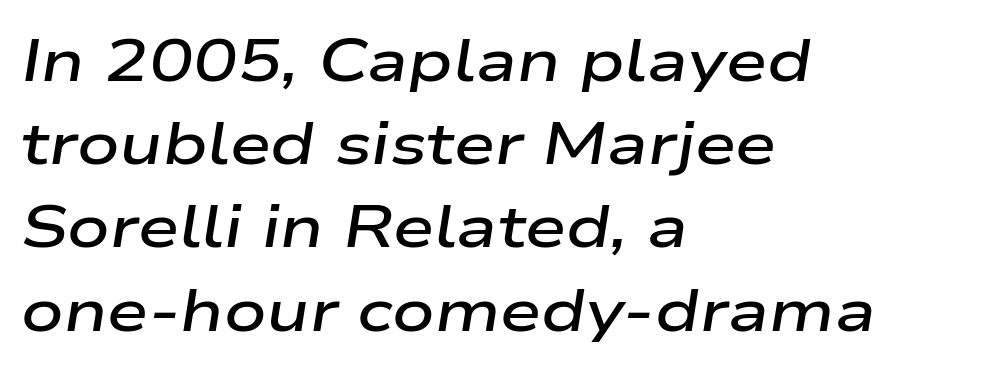
Q: Is the text bold? A: Semi-bold.
Q: Is the text italic (slanted)? A: Yes, it leans right by about 9 degrees.
Q: Is the text underlined? A: No.
Q: How is the paragraph aligned? A: Left-aligned.
Q: Is the spacing between letters normal or unusually wide? A: Normal.
Q: Is the spacing between lines tight, normal or loose? A: Normal.
Q: Width (condensed, normal, or wide)? A: Wide.
Q: Stroke contrast? A: Low.
Q: x-height? A: Medium.
Q: Monospaced? A: No.
